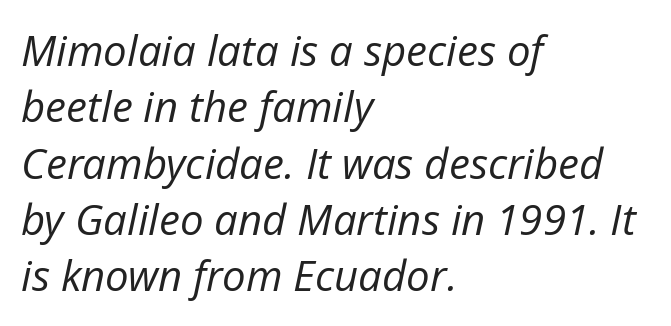
{"italic": "yes", "lean": "right", "slant_degrees": 12, "bold": "no", "weight": "regular", "width": "normal", "stroke_contrast": "low", "x_height": "medium", "monospaced": "no", "underline": "no", "align": "left", "line_spacing": "normal", "line_spacing_ratio": 1.34, "letter_spacing": "normal", "letter_spacing_em": 0.0, "glyph_px": 42}
